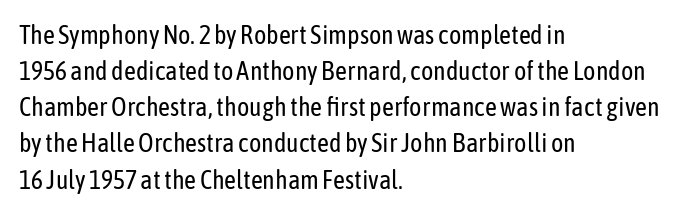
Q: Is the text bold? A: No.
Q: Is the text italic (slanted)? A: No, it is upright.
Q: Is the text underlined? A: No.
Q: How is the paragraph aligned? A: Left-aligned.
Q: Is the spacing between letters normal or unusually wide? A: Normal.
Q: Is the spacing between lines tight, normal or loose? A: Normal.
